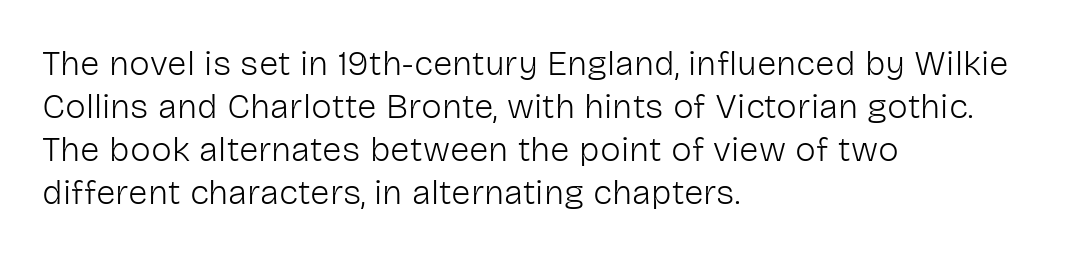
Honestly, the letter spacing is just normal — you wouldn't notice it. Rule under the text: the space is simply empty. Horizontally, the lines are justified to the leading edge only. In terms of letterform style, serifs are entirely absent. Character widths vary here, with narrow letters taking less room than wide ones. If you drew a line through each stem, it would be perfectly vertical.
